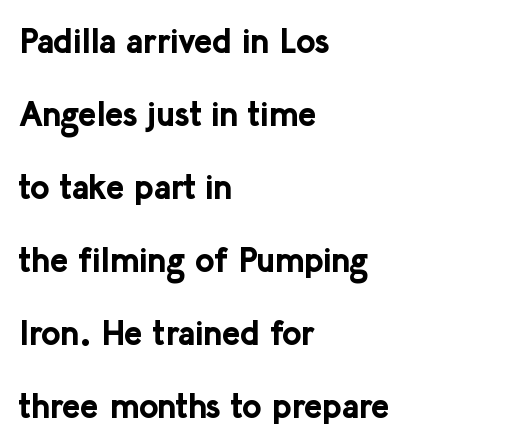
The image shows 34 px bold sans-serif type, upright; set left-aligned, loose line spacing (2.15x), normal letter spacing, not underlined; low stroke contrast and a medium x-height.
